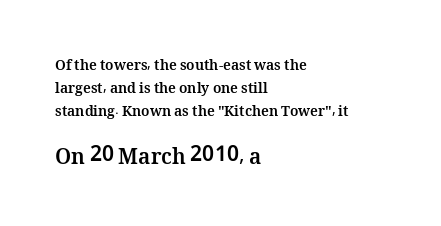
Rule under the text: the space is simply empty. Does the leading feel generous? No, just average. Standard letterfit; no display-style spreading of the glyphs. Designer's note — italics off, roman on. This layout puts the modest block above and the oversized block below. Notice how thick the strokes are: this is what a full bold looks like.
